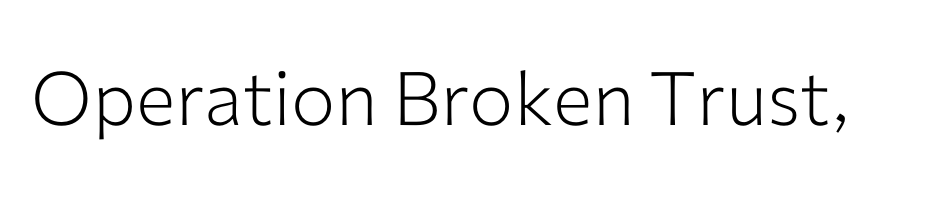
The image shows 74 px light sans-serif type, upright; set normal letter spacing, not underlined; low stroke contrast and a medium x-height.
